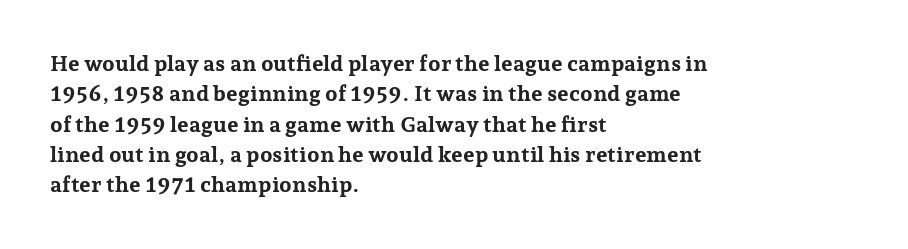
The image shows 22 px bold type, upright; set left-aligned, normal line spacing (1.38x), normal letter spacing, not underlined.
